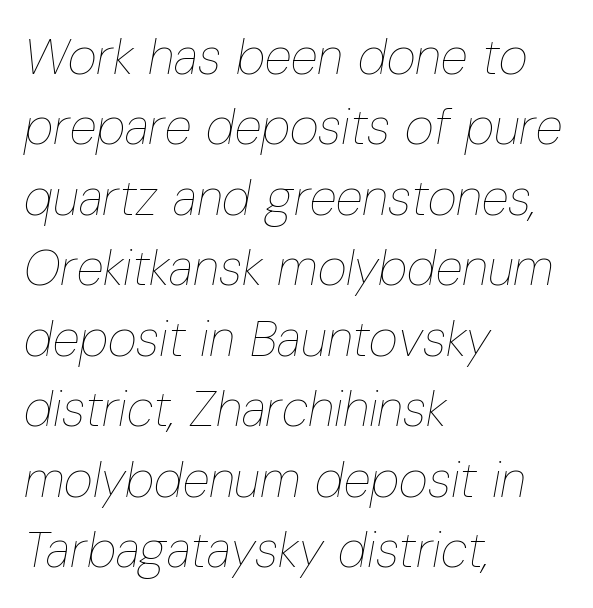
The image shows 50 px thin, condensed type, italic (leaning right); set left-aligned, normal line spacing (1.41x), normal letter spacing, not underlined; low stroke contrast and a medium x-height.
